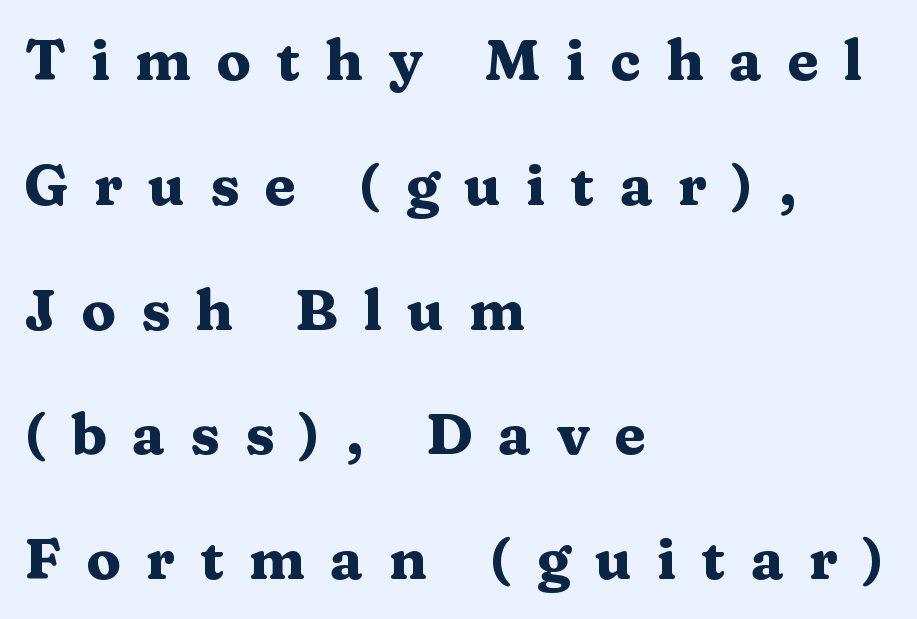
{"serif": "yes", "italic": "no", "bold": "yes", "weight": "heavy", "width": "wide", "stroke_contrast": "medium", "x_height": "medium", "monospaced": "no", "underline": "no", "align": "left", "line_spacing": "loose", "line_spacing_ratio": 2.19, "letter_spacing": "wide", "letter_spacing_em": 0.44, "glyph_px": 57}
